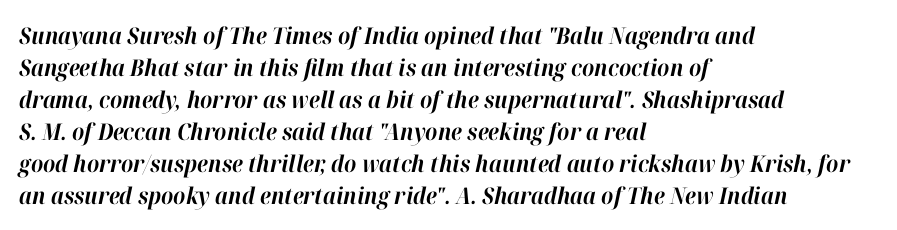
Q: Is the text bold? A: Yes.
Q: Is the text italic (slanted)? A: Yes, it leans right by about 12 degrees.
Q: Is the text underlined? A: No.
Q: How is the paragraph aligned? A: Left-aligned.
Q: Is the spacing between letters normal or unusually wide? A: Normal.
Q: Is the spacing between lines tight, normal or loose? A: Normal.
